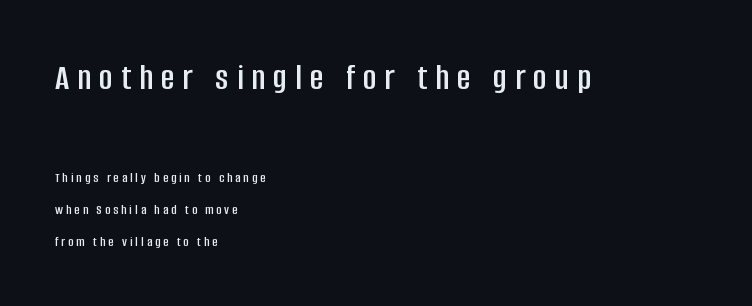
Q: Is the text italic (slanted)? A: No, it is upright.
Q: Is the typeface a serif or a sans-serif typeface? A: Sans-serif.
Q: Is the text underlined? A: No.
Q: How is the paragraph aligned? A: Left-aligned.
Q: Is the spacing between letters normal or unusually wide? A: Unusually wide.
Q: Is the spacing between lines tight, normal or loose? A: Loose.
Q: Which block of text is set in a larger size, the first (top) or the second (bottom)? A: The first (top) one.
Q: Width (condensed, normal, or wide)? A: Condensed.
Q: Stroke contrast? A: Low.
Q: x-height? A: Large.
Q: Monospaced? A: No.
